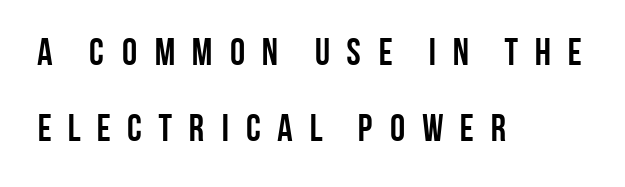
Q: Is the text bold? A: Yes.
Q: Is the text italic (slanted)? A: No, it is upright.
Q: Is the typeface a serif or a sans-serif typeface? A: Sans-serif.
Q: Is the text underlined? A: No.
Q: How is the paragraph aligned? A: Left-aligned.
Q: Is the spacing between letters normal or unusually wide? A: Unusually wide.
Q: Is the spacing between lines tight, normal or loose? A: Loose.
Q: Width (condensed, normal, or wide)? A: Condensed.
Q: Stroke contrast? A: Low.
Q: x-height? A: Large.
Q: Monospaced? A: No.
